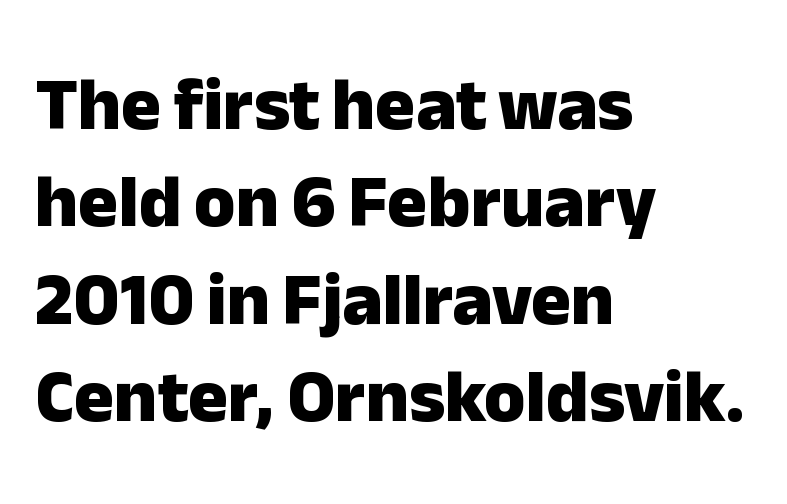
{"serif": "no", "italic": "no", "bold": "yes", "weight": "heavy", "width": "normal", "stroke_contrast": "low", "x_height": "medium", "monospaced": "no", "underline": "no", "align": "left", "line_spacing": "normal", "line_spacing_ratio": 1.3, "letter_spacing": "normal", "letter_spacing_em": 0.0, "glyph_px": 75}
